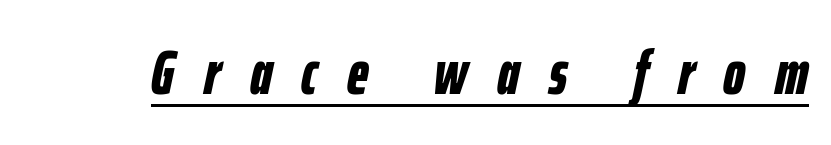
Q: Is the text bold? A: Yes.
Q: Is the text italic (slanted)? A: Yes, it leans right by about 12 degrees.
Q: Is the text underlined? A: Yes.
Q: Is the spacing between letters normal or unusually wide? A: Unusually wide.
Q: Width (condensed, normal, or wide)? A: Condensed.
Q: Stroke contrast? A: Low.
Q: x-height? A: Medium.
Q: Monospaced? A: No.
